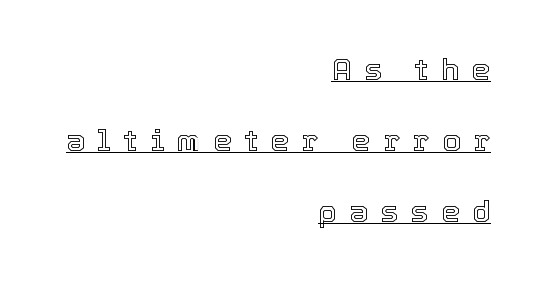
Q: Is the text italic (slanted)? A: No, it is upright.
Q: Is the text underlined? A: Yes.
Q: How is the paragraph aligned? A: Right-aligned.
Q: Is the spacing between letters normal or unusually wide? A: Unusually wide.
Q: Is the spacing between lines tight, normal or loose? A: Loose.
Q: Width (condensed, normal, or wide)? A: Normal.
Q: x-height? A: Medium.
Q: Monospaced? A: No.
